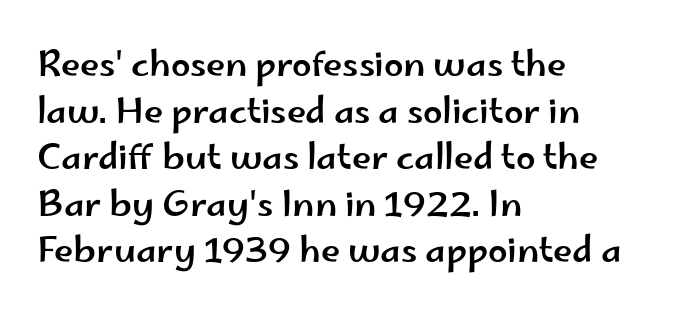
The image shows 35 px wide sans-serif type, upright; set left-aligned, normal line spacing (1.33x), normal letter spacing, not underlined; low stroke contrast and a small x-height.
